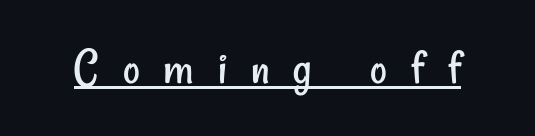
Vertical stems look standard width or narrower in stroke. Are there feet on the stems? There aren't — it's a sans. Varying glyph widths throughout — classic text-font behaviour. The lettering is marked with a stroke running underneath it. You could only call the tracking loose — the letters float apart.
